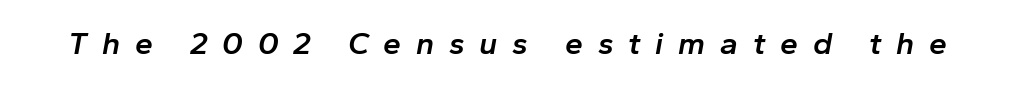
Q: Is the text bold? A: Semi-bold.
Q: Is the text italic (slanted)? A: Yes, it leans right by about 10 degrees.
Q: Is the text underlined? A: No.
Q: Is the spacing between letters normal or unusually wide? A: Unusually wide.
Q: Width (condensed, normal, or wide)? A: Normal.
Q: Stroke contrast? A: Low.
Q: x-height? A: Medium.
Q: Monospaced? A: No.
